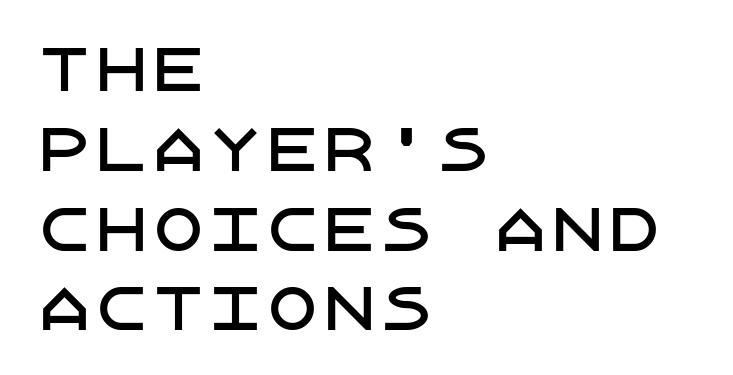
Q: Is the text italic (slanted)? A: No, it is upright.
Q: Is the typeface a serif or a sans-serif typeface? A: Sans-serif.
Q: Is the text underlined? A: No.
Q: How is the paragraph aligned? A: Left-aligned.
Q: Is the spacing between letters normal or unusually wide? A: Normal.
Q: Is the spacing between lines tight, normal or loose? A: Normal.
Q: Width (condensed, normal, or wide)? A: Normal.
Q: Stroke contrast? A: Low.
Q: x-height? A: Large.
